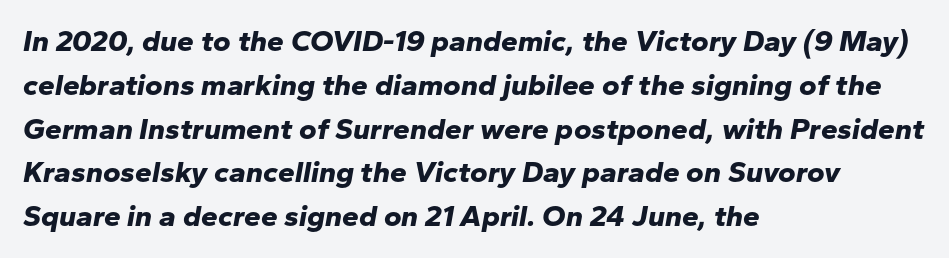
Q: Is the text bold? A: Yes.
Q: Is the text italic (slanted)? A: Yes, it leans right by about 10 degrees.
Q: Is the text underlined? A: No.
Q: How is the paragraph aligned? A: Left-aligned.
Q: Is the spacing between letters normal or unusually wide? A: Normal.
Q: Is the spacing between lines tight, normal or loose? A: Normal.
Q: Width (condensed, normal, or wide)? A: Normal.
Q: Stroke contrast? A: Low.
Q: x-height? A: Medium.
Q: Monospaced? A: No.
